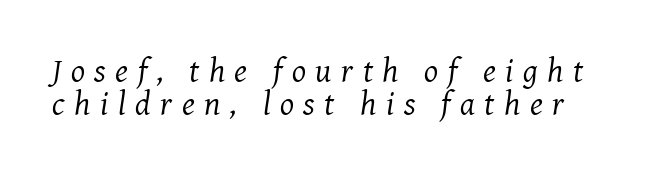
The passage shown has open, widely tracked lettering throughout. Varying glyph widths throughout — classic text-font behaviour. Stroke thickness stays within the range of a standard reading face or lighter. A bare baseline throughout the passage. What's the leading like? Squeezed, with rows nearly overlapping. The font family rendered here belongs to the serif group.
